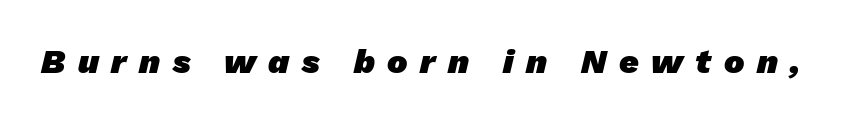
{"serif": "no", "bold": "yes", "weight": "heavy", "width": "normal", "stroke_contrast": "low", "x_height": "medium", "monospaced": "no", "underline": "no", "letter_spacing": "wide", "letter_spacing_em": 0.37, "glyph_px": 34}
